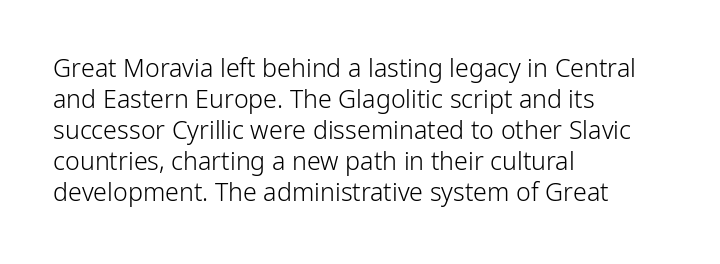
A light-to-regular cut is what we see here. Clear beneath every line of the passage. Vertical strokes here are truly vertical. The passage shown has conventional tracking throughout. Leftover space on each line is placed entirely after the last word.
